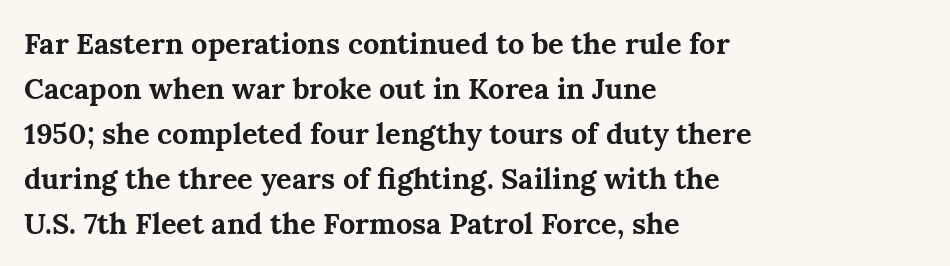
Q: Is the text bold? A: Yes.
Q: Is the text italic (slanted)? A: No, it is upright.
Q: Is the typeface a serif or a sans-serif typeface? A: Serif.
Q: Is the text underlined? A: No.
Q: How is the paragraph aligned? A: Left-aligned.
Q: Is the spacing between letters normal or unusually wide? A: Normal.
Q: Is the spacing between lines tight, normal or loose? A: Normal.
Q: Width (condensed, normal, or wide)? A: Normal.
Q: Stroke contrast? A: Medium.
Q: x-height? A: Medium.
Q: Monospaced? A: No.
